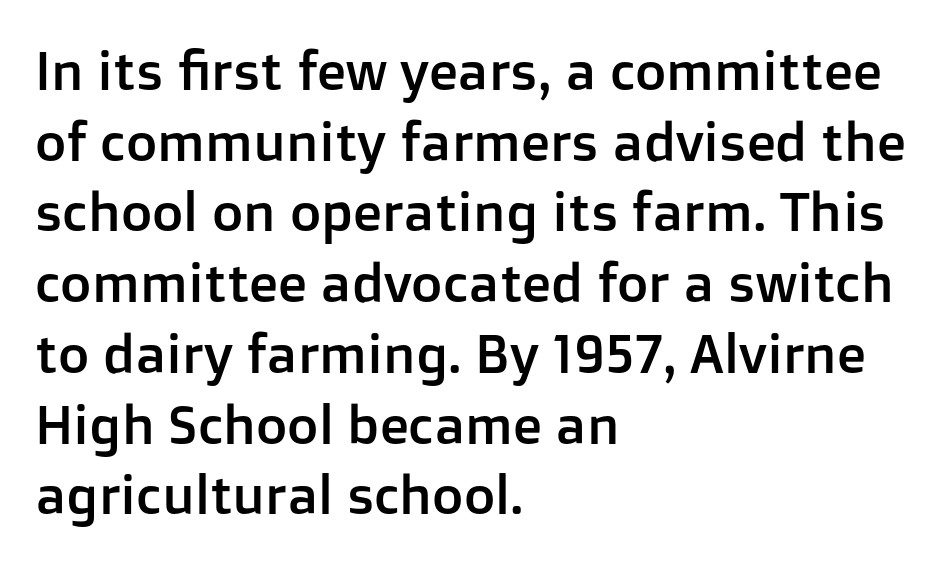
Font category for this specimen: sans-serif. Ascenders rise straight up at ninety degrees. The foot of each line stays bare and open. The face used here is rendered with its standard letterfit. Each line starts at the same left margin while the right side varies.
